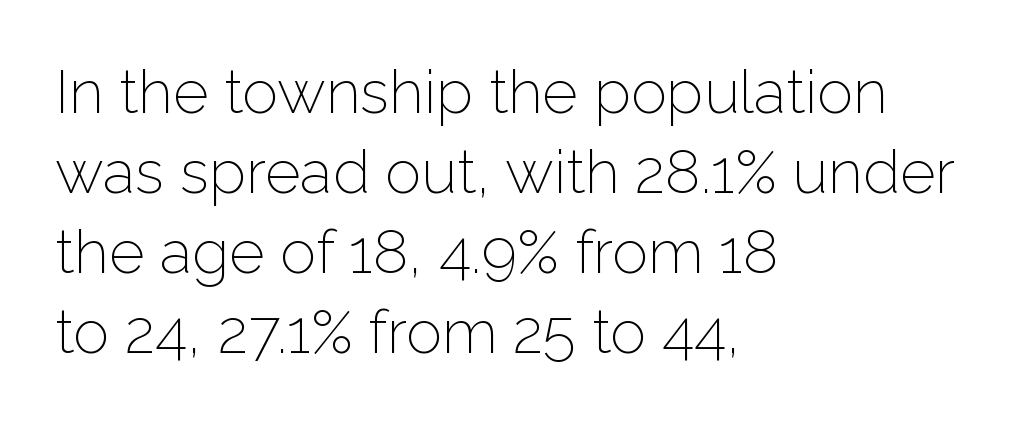
The image shows 61 px light sans-serif type, upright; set left-aligned, normal line spacing (1.31x), normal letter spacing, not underlined; low stroke contrast and a medium x-height.
